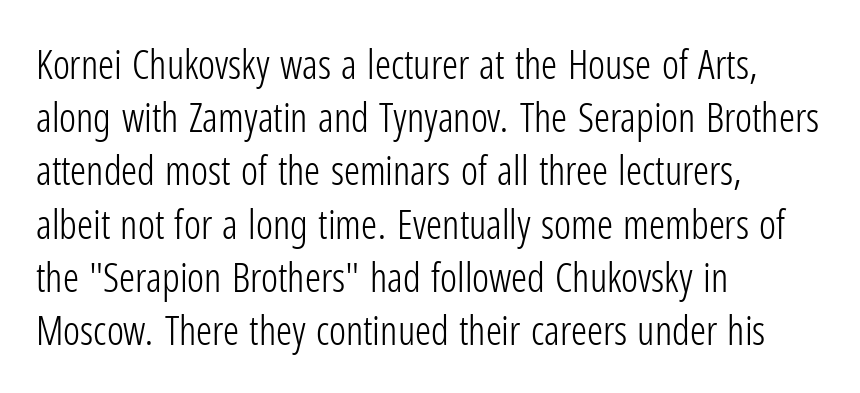
The image shows 40 px light, condensed sans-serif type, upright; set left-aligned, normal line spacing (1.33x), normal letter spacing, not underlined; low stroke contrast and a medium x-height.
